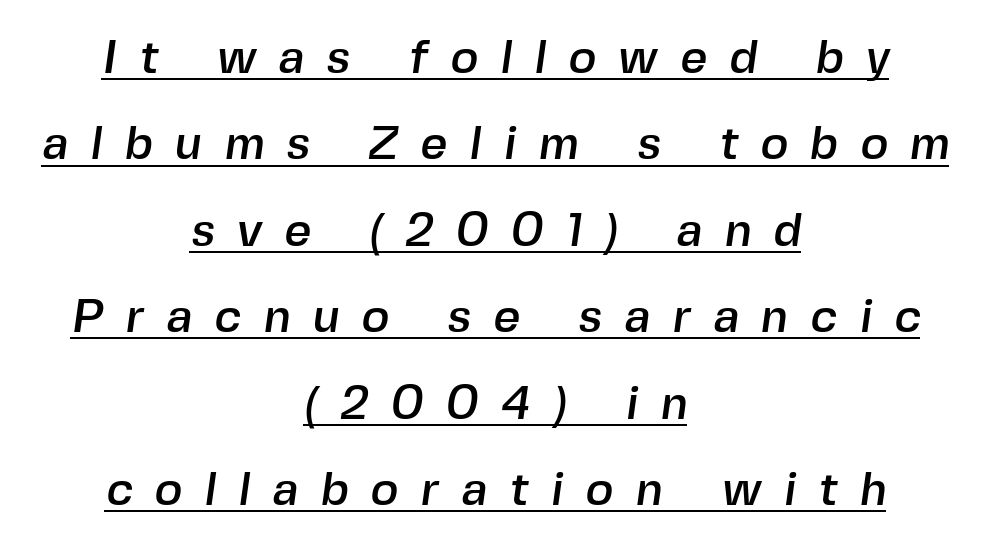
The image shows 47 px sans-serif type; set centered, line spacing 1.84x, unusually wide letter spacing (+0.47 em), underlined; a medium x-height.
